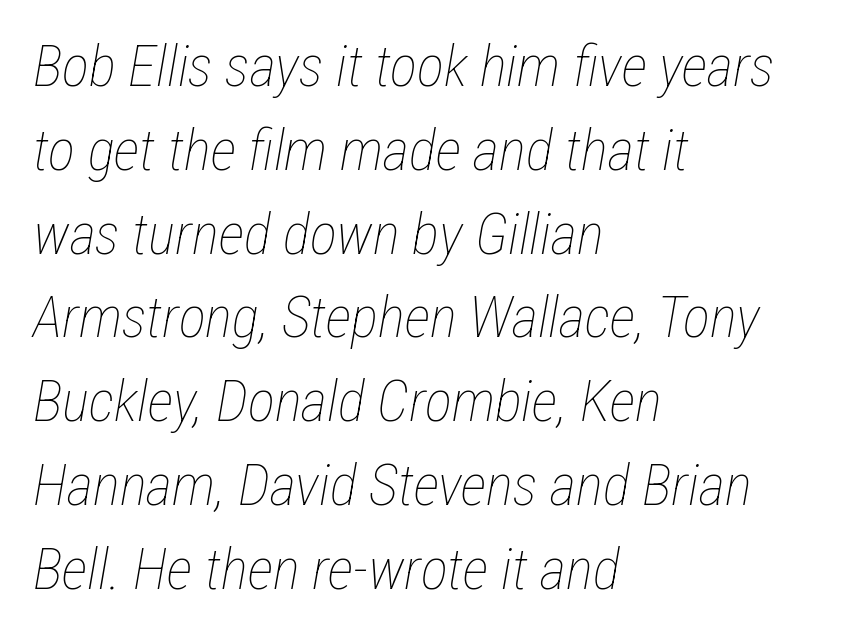
The image shows 57 px thin, condensed type, italic (leaning right); set left-aligned, normal line spacing (1.47x), normal letter spacing, not underlined; low stroke contrast and a medium x-height.
